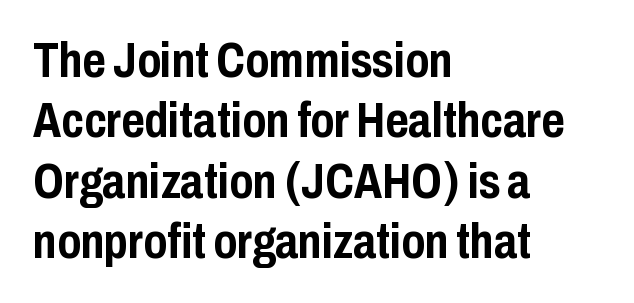
The passage shown is typeset with a sans-serif family. Summary of weight: heavy, a full bold. How are the letters spaced? Ordinarily, with no added tracking. Quick note: not italic, upright. Looks like regular typesetting: each glyph gets only the width it needs.
